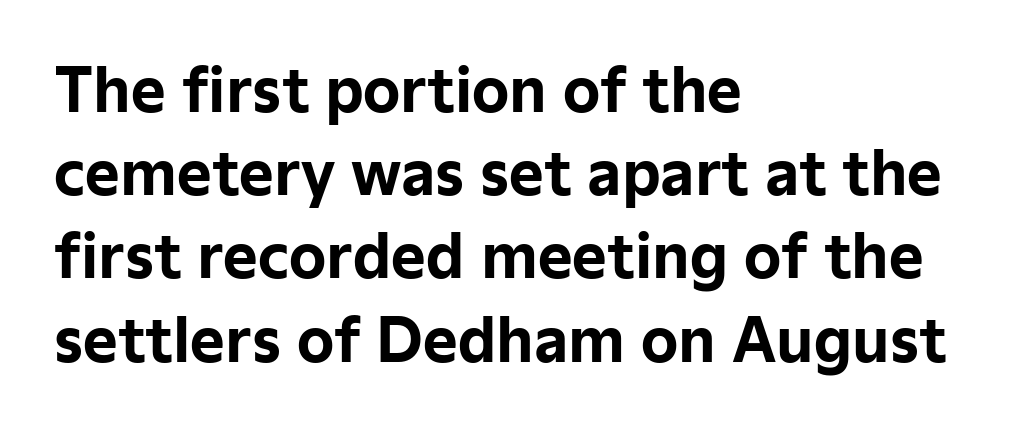
Q: Is the text bold? A: Yes.
Q: Is the text italic (slanted)? A: No, it is upright.
Q: Is the typeface a serif or a sans-serif typeface? A: Sans-serif.
Q: Is the text underlined? A: No.
Q: How is the paragraph aligned? A: Left-aligned.
Q: Is the spacing between letters normal or unusually wide? A: Normal.
Q: Is the spacing between lines tight, normal or loose? A: Normal.
Q: Width (condensed, normal, or wide)? A: Normal.
Q: Stroke contrast? A: Low.
Q: x-height? A: Medium.
Q: Monospaced? A: No.
